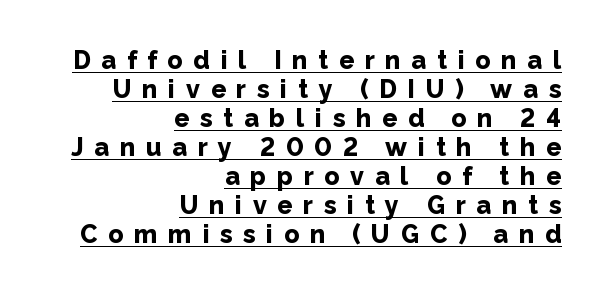
These characters rest on top of a visible drawn line. Compared with typical body copy, the letter spacing here is much looser. Line endings align vertically; line beginnings do not. Does the lettering tilt? It doesn't — this is upright. Caption: bold face, heavy strokes.
